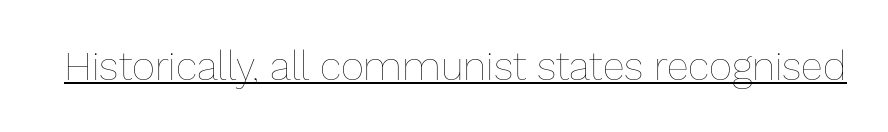
The image shows 40 px thin type, upright; set normal letter spacing, underlined; low stroke contrast and a medium x-height.
